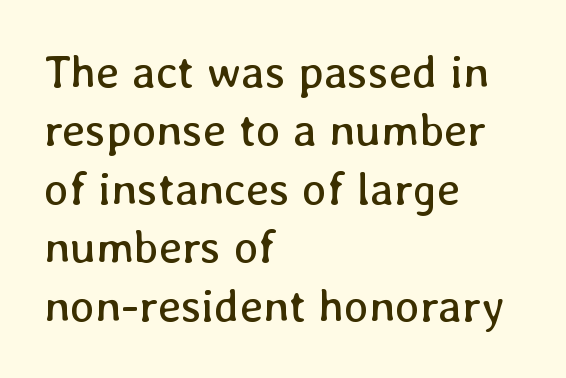
{"italic": "no", "bold": "no", "weight": "regular", "width": "normal", "stroke_contrast": "low", "x_height": "medium", "monospaced": "no", "underline": "no", "align": "left", "line_spacing": "normal", "line_spacing_ratio": 1.27, "letter_spacing": "normal", "letter_spacing_em": 0.0, "glyph_px": 46}
